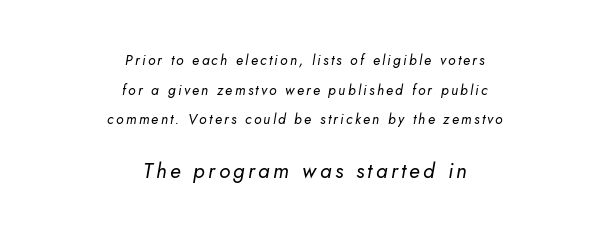
The image shows 21 px text type, italic (leaning right); set centered, loose line spacing (2.11x), not underlined; the second (bottom) block is 1.5x larger.
